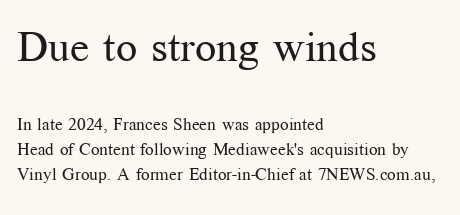
The image shows 42 px regular-weight serif type, upright; set left-aligned, normal line spacing (1.46x), normal letter spacing, not underlined; the first (top) block is 2.47x larger; medium stroke contrast and a medium x-height.
